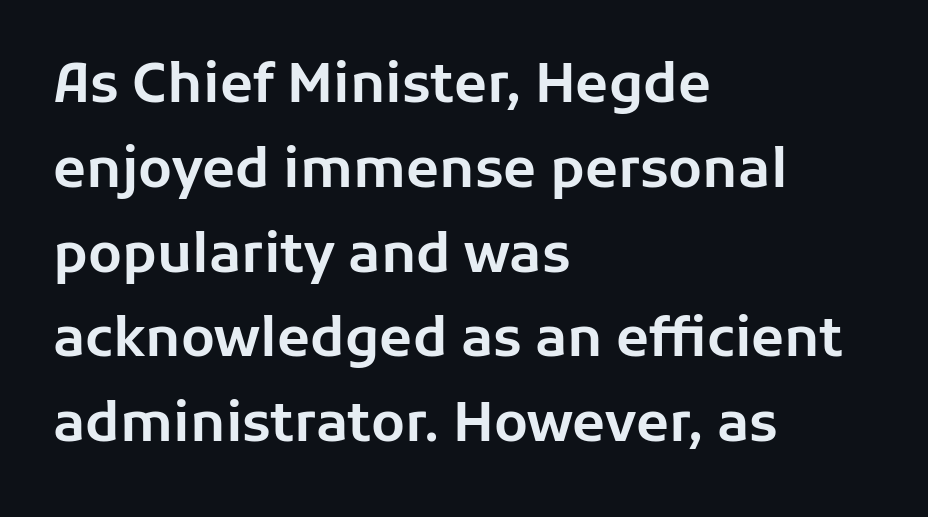
Notice how the passage keeps a crisp vertical edge on the left only. The type sits square on the baseline with zero lean. A bare baseline throughout the passage. Are there feet on the stems? There aren't — it's a sans.
